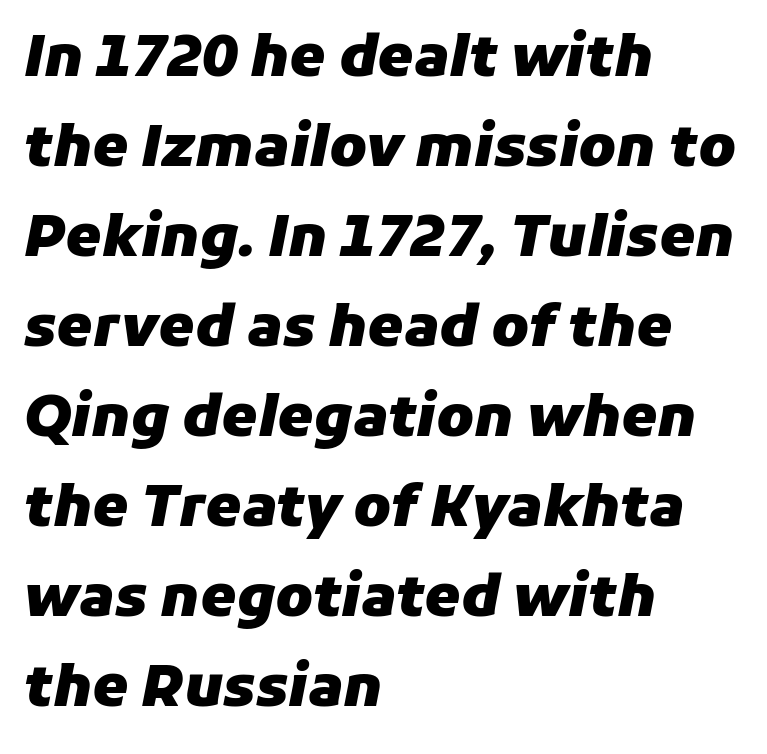
In CSS terms this would be text-align: left. Typographic density is high because the face is bold. What stands out about the letter spacing? Nothing — it is the standard amount. The space directly below the letters is spotless. A typesetter would mark this as italic. Each letter keeps its own natural width here, so spacing adapts to shape.
